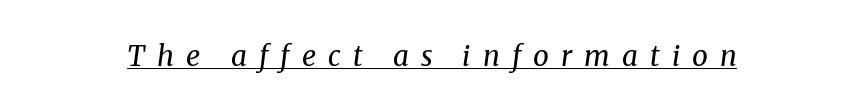
Every character sits at an angle, as italics do. Unlike a clean sans, this face finishes its strokes with serifs. Weight: not bold — regular or lighter. Letter spacing: wide. This rendering features underlined lettering. Think of a printed novel: that variable character pitch is what you see here.
